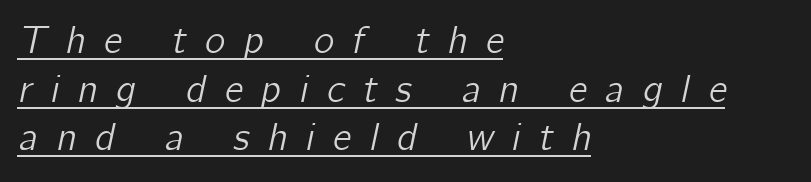
{"italic": "yes", "lean": "right", "slant_degrees": 12, "width": "normal", "stroke_contrast": "low", "x_height": "medium", "monospaced": "no", "underline": "yes", "align": "left", "line_spacing": "normal", "line_spacing_ratio": 1.25, "letter_spacing": "wide", "letter_spacing_em": 0.47, "glyph_px": 39}
